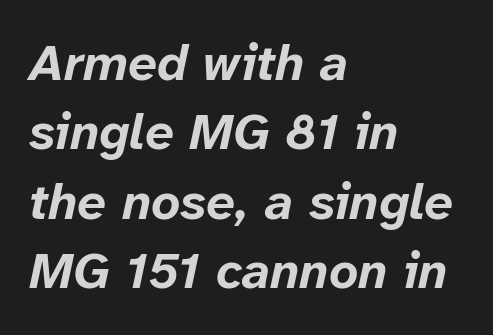
The image shows 51 px bold type, italic (leaning right); set left-aligned, normal line spacing (1.36x), normal letter spacing, not underlined; low stroke contrast and a medium x-height.
